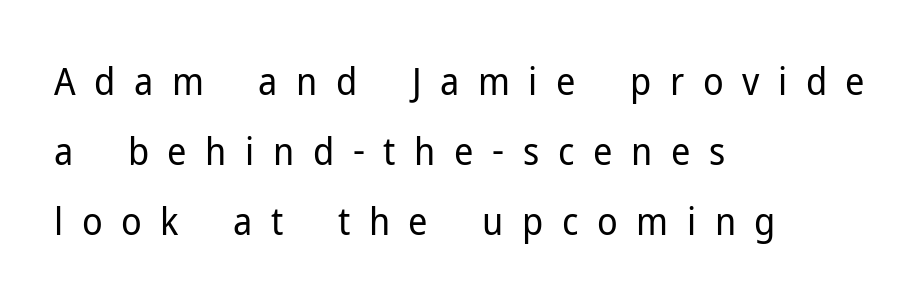
Q: Is the text bold? A: No.
Q: Is the text italic (slanted)? A: No, it is upright.
Q: Is the typeface a serif or a sans-serif typeface? A: Sans-serif.
Q: Is the text underlined? A: No.
Q: How is the paragraph aligned? A: Left-aligned.
Q: Is the spacing between letters normal or unusually wide? A: Unusually wide.
Q: Width (condensed, normal, or wide)? A: Normal.
Q: Stroke contrast? A: Low.
Q: x-height? A: Medium.
Q: Monospaced? A: No.
